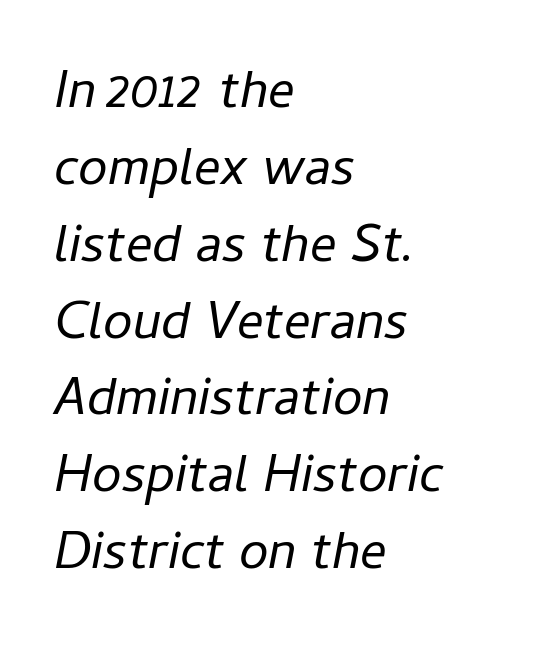
Q: Is the text bold? A: No.
Q: Is the text italic (slanted)? A: Yes, it leans right by about 11 degrees.
Q: Is the text underlined? A: No.
Q: How is the paragraph aligned? A: Left-aligned.
Q: Is the spacing between letters normal or unusually wide? A: Normal.
Q: Is the spacing between lines tight, normal or loose? A: Normal.
Q: Width (condensed, normal, or wide)? A: Normal.
Q: Stroke contrast? A: Low.
Q: x-height? A: Medium.
Q: Monospaced? A: No.
